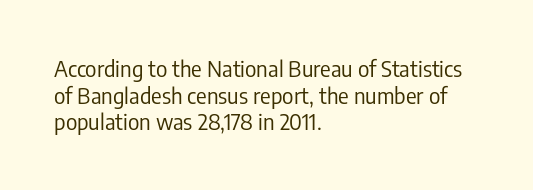
Q: Is the text bold? A: No.
Q: Is the text italic (slanted)? A: No, it is upright.
Q: Is the text underlined? A: No.
Q: How is the paragraph aligned? A: Left-aligned.
Q: Is the spacing between letters normal or unusually wide? A: Normal.
